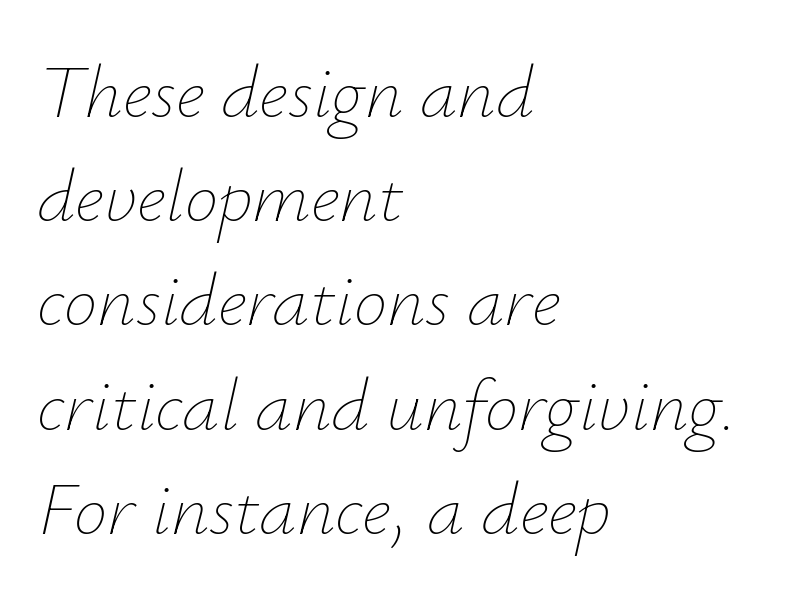
The image shows 75 px thin type, italic (leaning right); set left-aligned, normal line spacing (1.39x), normal letter spacing, not underlined; low stroke contrast and a small x-height.
